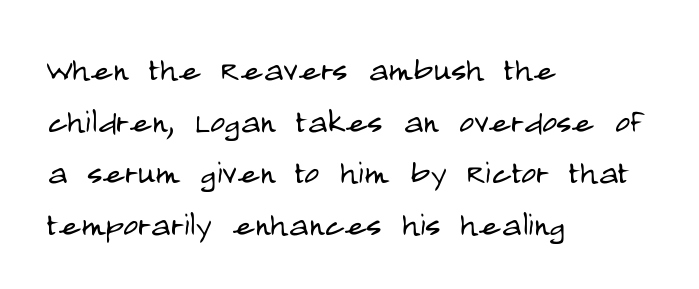
Q: Is the text bold? A: No.
Q: Is the text italic (slanted)? A: No, it is upright.
Q: Is the typeface a serif or a sans-serif typeface? A: Sans-serif.
Q: Is the text underlined? A: No.
Q: How is the paragraph aligned? A: Left-aligned.
Q: Is the spacing between letters normal or unusually wide? A: Normal.
Q: Is the spacing between lines tight, normal or loose? A: Normal.
Q: Width (condensed, normal, or wide)? A: Condensed.
Q: Stroke contrast? A: Low.
Q: x-height? A: Large.
Q: Monospaced? A: No.
